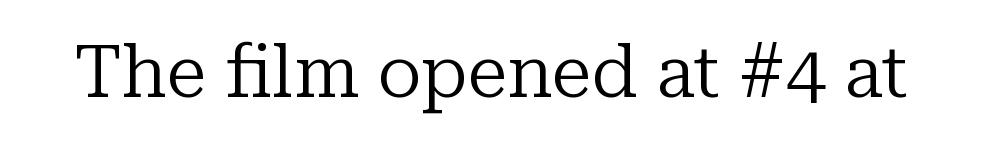
The tracking reads as untouched default to a designer's eye. The passage shown is not bold in any degree. Every character sits straight up, as roman type does. You can tell from the footed stems that serif type was used.
